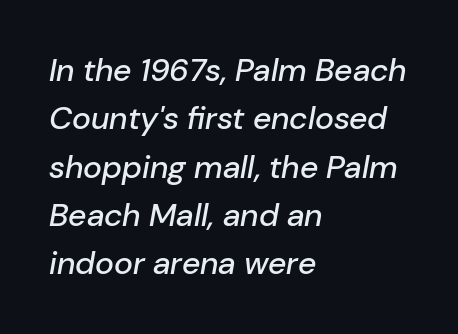
{"italic": "yes", "lean": "right", "slant_degrees": 10, "width": "normal", "stroke_contrast": "low", "x_height": "medium", "monospaced": "no", "underline": "no", "align": "left", "line_spacing": "normal", "line_spacing_ratio": 1.51, "letter_spacing": "normal", "letter_spacing_em": 0.0, "glyph_px": 32}
